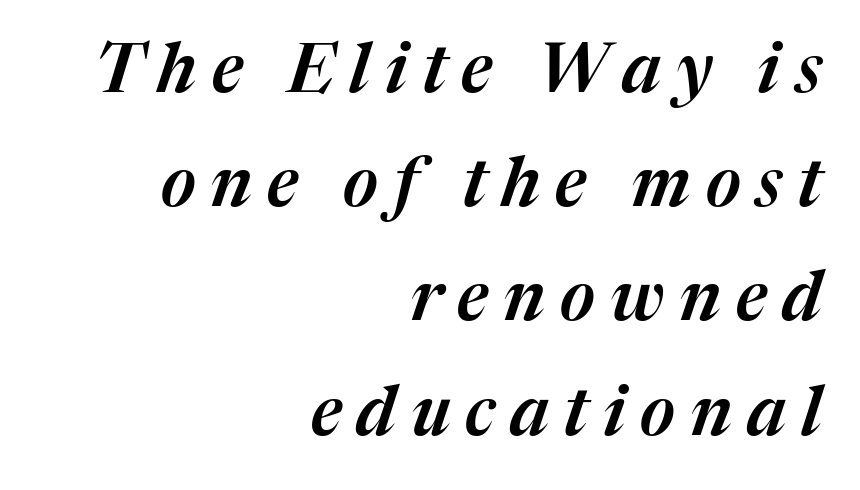
Unmarked baselines from the first word to the last. The tracking jumps out immediately: characters are airy and widely separated. A student would call this right alignment; a typographer would say flush right, rag left. This is oblique type, the kind used for emphasis or titles. Whoever set this chose a conventional vertical rhythm.
